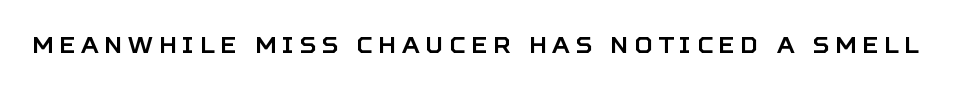
The image shows 22 px text type, upright; set unusually wide letter spacing (+0.26 em), not underlined.
